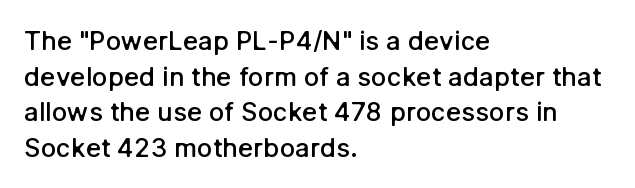
The letters sit at their default tracking, neither squeezed nor spread. Line starts are locked; line ends wander. These words are printed semibold, heavier than regular yet not bold. Does the lettering tilt? It doesn't — this is upright. Students, observe: this is what conventionally led text looks like. Type without underlining.
